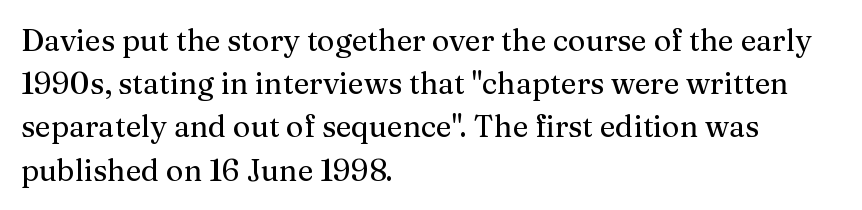
The image shows 30 px serif type, upright; set left-aligned, normal line spacing (1.44x), normal letter spacing, not underlined; medium stroke contrast and a medium x-height.
